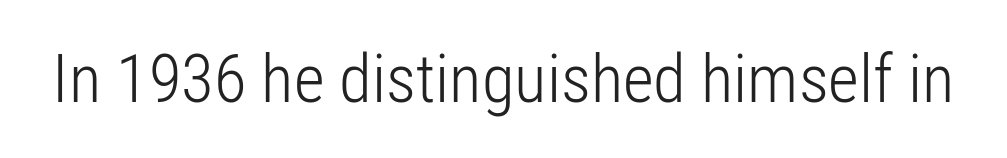
{"serif": "no", "italic": "no", "bold": "no", "weight": "light", "width": "condensed", "stroke_contrast": "low", "x_height": "medium", "monospaced": "no", "underline": "no", "letter_spacing": "normal", "letter_spacing_em": 0.0, "glyph_px": 67}
